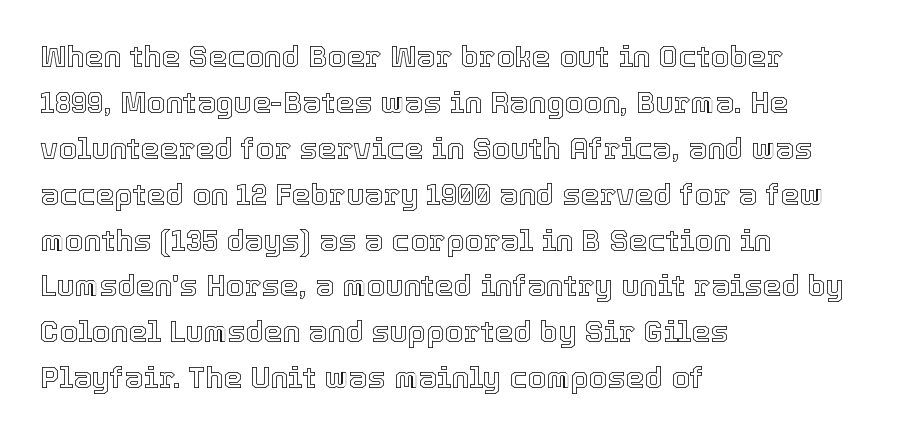
The specimen omits any rule beneath the text block's lines. Whoever set this chose a conventional vertical rhythm. The ragged edge is on the right, which tells us the setting is flush left. Think of a printed novel: that variable character pitch is what you see here. It's the straight-up-and-down kind of type. Nothing unusual about the tracking: characters are spaced as the font intends.
